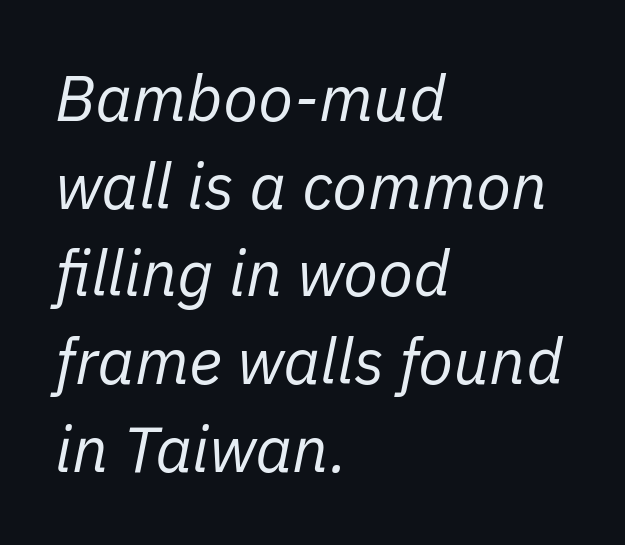
{"italic": "yes", "lean": "right", "slant_degrees": 11, "bold": "no", "weight": "regular", "width": "normal", "stroke_contrast": "low", "x_height": "medium", "monospaced": "no", "underline": "no", "align": "left", "line_spacing": "normal", "line_spacing_ratio": 1.37, "letter_spacing": "normal", "letter_spacing_em": 0.0, "glyph_px": 64}
